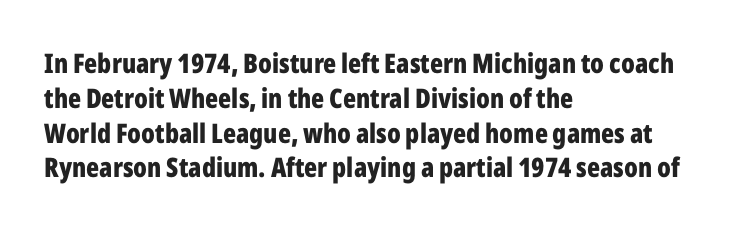
The image shows 27 px bold type, upright; set left-aligned, normal line spacing (1.29x), normal letter spacing, not underlined.
